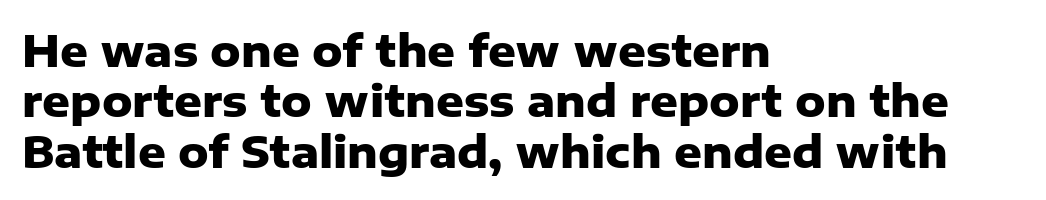
{"serif": "no", "italic": "no", "bold": "yes", "weight": "heavy", "width": "normal", "stroke_contrast": "low", "x_height": "medium", "monospaced": "no", "underline": "no", "align": "left", "line_spacing_ratio": 1.17, "letter_spacing": "normal", "letter_spacing_em": 0.0, "glyph_px": 43}
